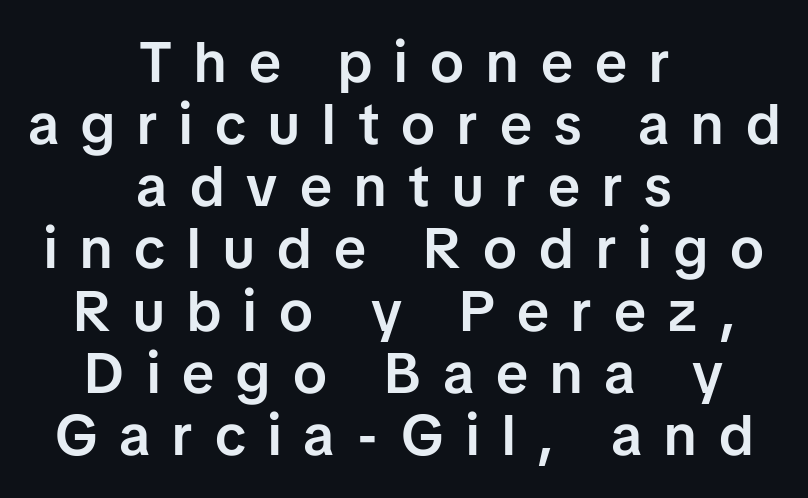
{"serif": "no", "italic": "no", "bold": "semi", "weight": "semibold", "width": "normal", "stroke_contrast": "low", "x_height": "medium", "monospaced": "no", "underline": "no", "align": "center", "line_spacing": "tight", "line_spacing_ratio": 1.09, "letter_spacing": "wide", "letter_spacing_em": 0.39, "glyph_px": 57}
